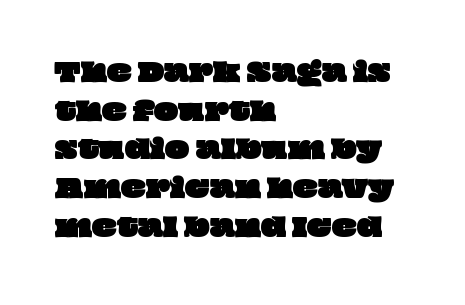
The gap between lines stays unmarked. A typesetter would call this zero additional tracking. A student would call this left alignment; a typographer would say flush left, rag right. A typesetter would call this leading conventional body-copy spacing.
